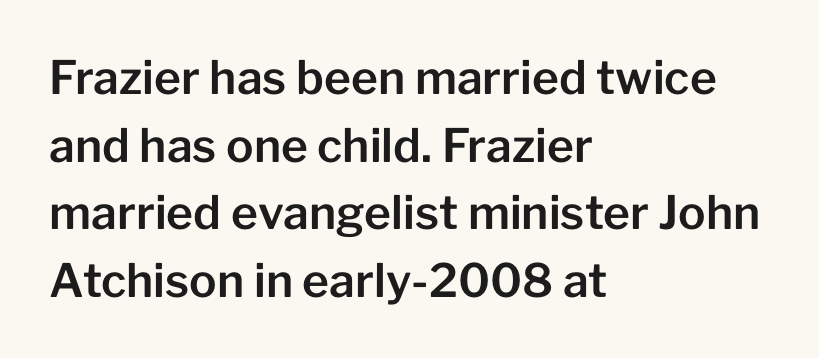
Upright lettering throughout. The compositor pushed each line to the left boundary. Clear beneath every line of the passage. You could not count columns in this text — the font is proportionally spaced.
